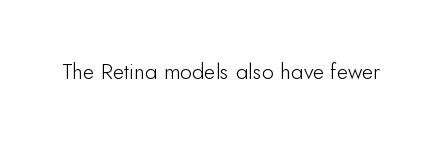
{"italic": "no", "bold": "no", "underline": "no", "letter_spacing": "normal", "letter_spacing_em": 0.0, "glyph_px": 22}
